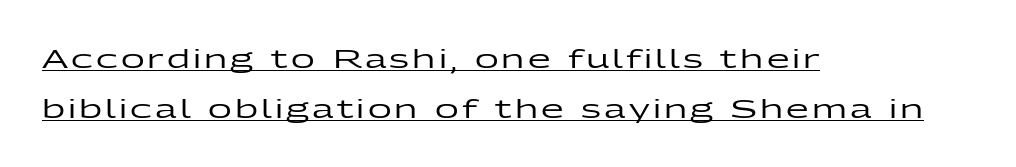
Q: Is the text italic (slanted)? A: No, it is upright.
Q: Is the text underlined? A: Yes.
Q: How is the paragraph aligned? A: Left-aligned.
Q: Is the spacing between lines tight, normal or loose? A: Loose.
